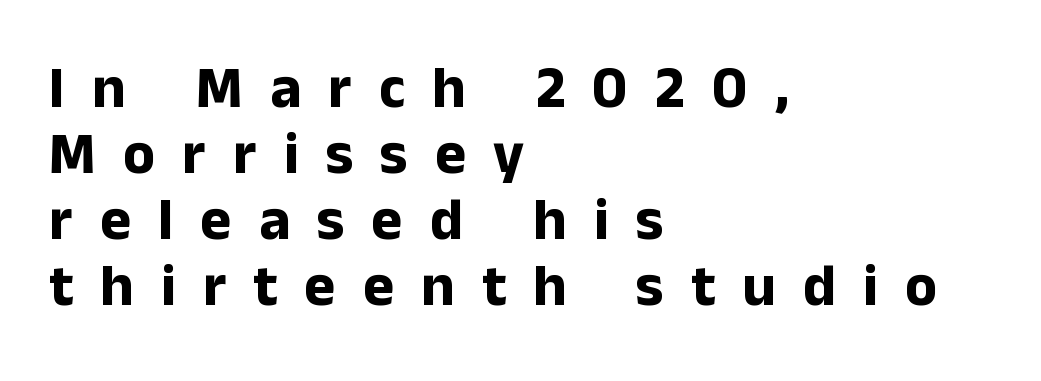
Q: Is the text bold? A: Yes.
Q: Is the text italic (slanted)? A: No, it is upright.
Q: Is the typeface a serif or a sans-serif typeface? A: Sans-serif.
Q: Is the text underlined? A: No.
Q: How is the paragraph aligned? A: Left-aligned.
Q: Is the spacing between letters normal or unusually wide? A: Unusually wide.
Q: Is the spacing between lines tight, normal or loose? A: Tight.
Q: Width (condensed, normal, or wide)? A: Normal.
Q: Stroke contrast? A: Low.
Q: x-height? A: Medium.
Q: Monospaced? A: No.
